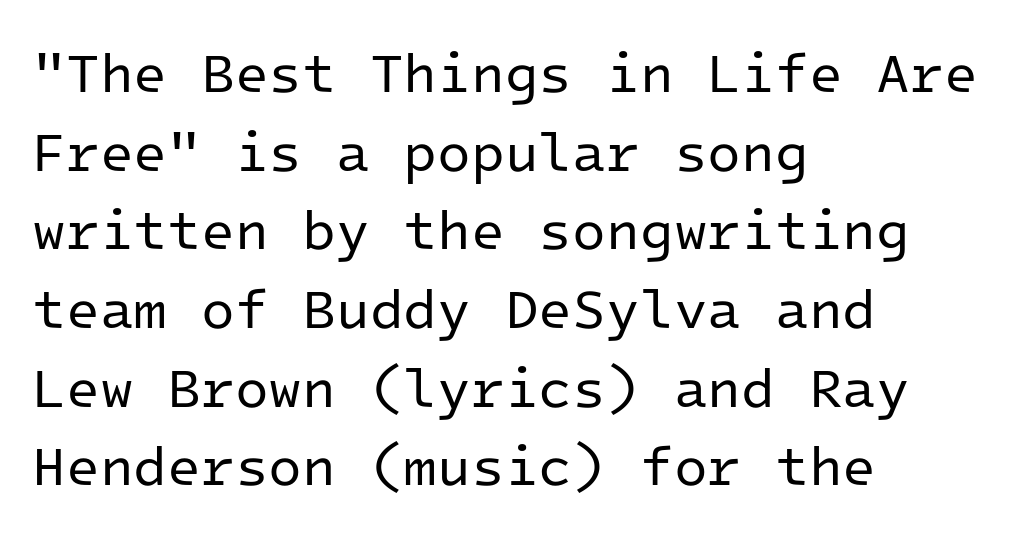
Q: Is the text bold? A: No.
Q: Is the text italic (slanted)? A: No, it is upright.
Q: Is the typeface a serif or a sans-serif typeface? A: Sans-serif.
Q: Is the text underlined? A: No.
Q: How is the paragraph aligned? A: Left-aligned.
Q: Is the spacing between letters normal or unusually wide? A: Normal.
Q: Is the spacing between lines tight, normal or loose? A: Normal.
Q: Width (condensed, normal, or wide)? A: Normal.
Q: Stroke contrast? A: Low.
Q: x-height? A: Medium.
Q: Monospaced? A: Yes.
